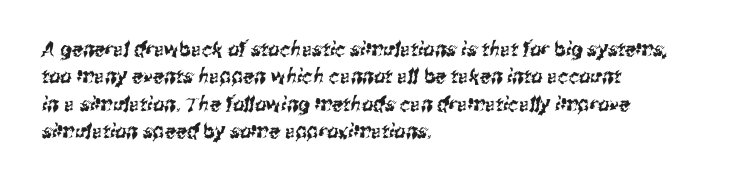
The image shows 20 px text type; set left-aligned, normal line spacing (1.37x), normal letter spacing, not underlined.
